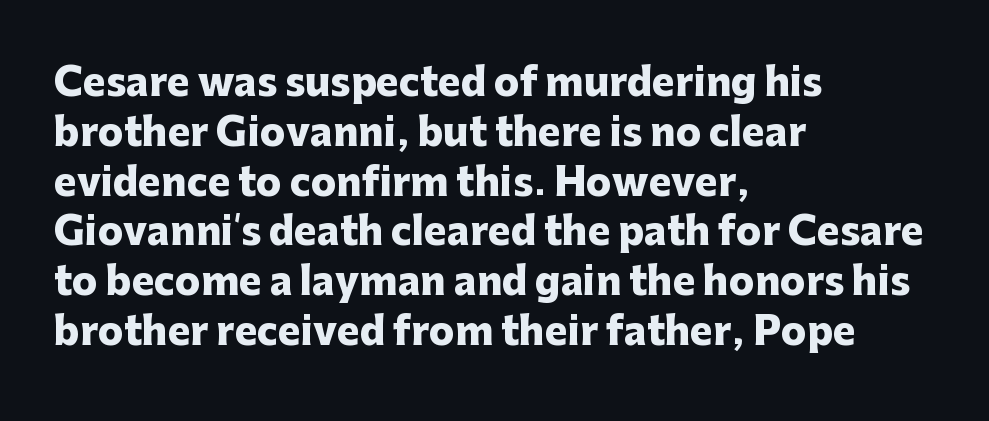
The image shows 38 px heavy sans-serif type, upright; set left-aligned, normal line spacing (1.31x), normal letter spacing, not underlined; low stroke contrast and a medium x-height.
